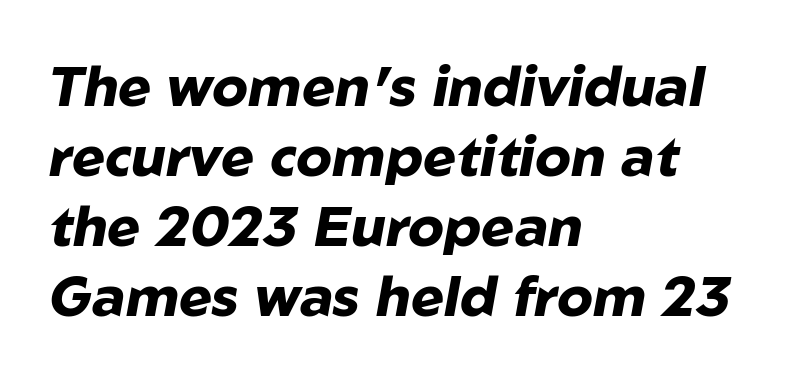
Q: Is the text bold? A: Yes.
Q: Is the text italic (slanted)? A: Yes, it leans right by about 10 degrees.
Q: Is the text underlined? A: No.
Q: How is the paragraph aligned? A: Left-aligned.
Q: Is the spacing between letters normal or unusually wide? A: Normal.
Q: Is the spacing between lines tight, normal or loose? A: Normal.
Q: Width (condensed, normal, or wide)? A: Normal.
Q: Stroke contrast? A: Low.
Q: x-height? A: Medium.
Q: Monospaced? A: No.
